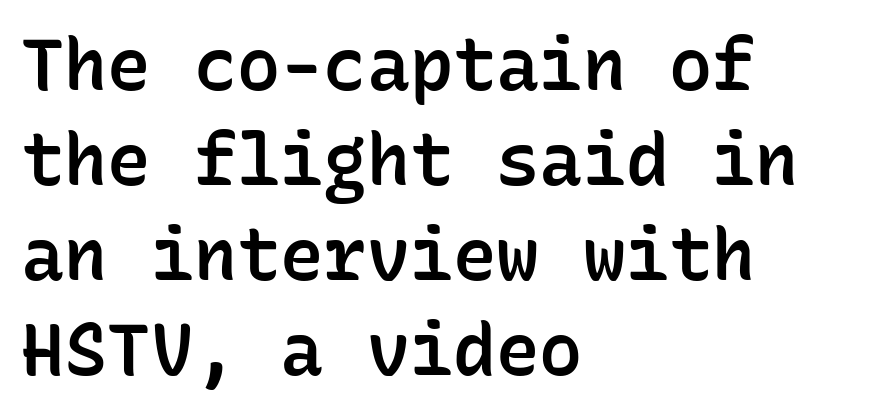
The image shows 72 px semibold sans-serif type, upright, monospaced; set left-aligned, normal line spacing (1.32x), normal letter spacing, not underlined; low stroke contrast and a medium x-height.
